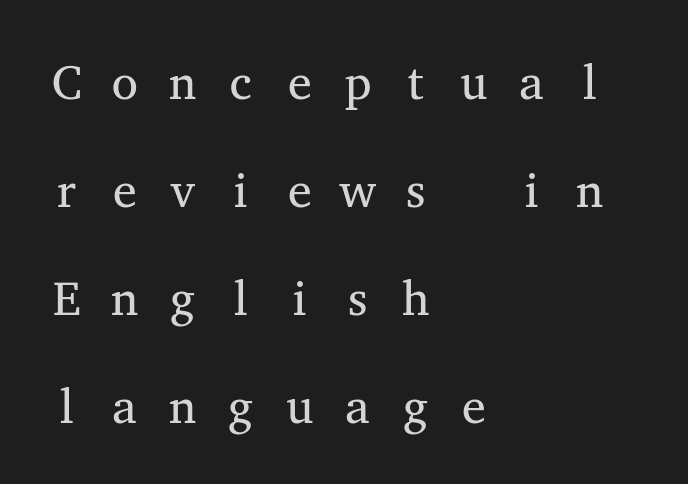
Every character here occupies the same horizontal width, giving the sample a typewriter-like rhythm. Quick note: underline off. Vertical spacing — loose. Stems and bowls with no extra thickness — not bold. Type style note: has serifs. The paragraph has a hard left edge and a soft right edge.
